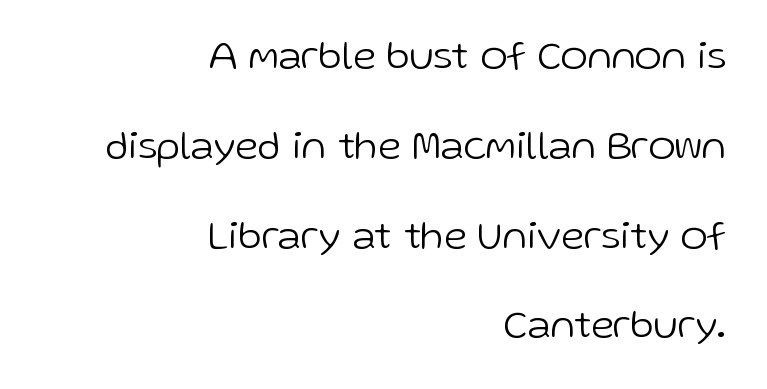
{"serif": "no", "italic": "no", "bold": "no", "weight": "light", "width": "normal", "stroke_contrast": "low", "x_height": "medium", "monospaced": "no", "underline": "no", "align": "right", "line_spacing": "loose", "line_spacing_ratio": 2.19, "letter_spacing": "normal", "letter_spacing_em": 0.0, "glyph_px": 41}
